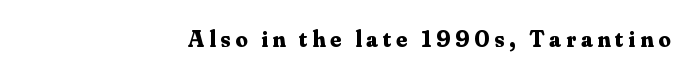
Is the block centered? No — it sits flush against the right margin. Someone cranked the tracking dial way up on this one. Thick stems and heavy bowls — unmistakably bold. Italic? Not at all — the glyphs are vertical. Glance below the letters and you will spot only blank space.
